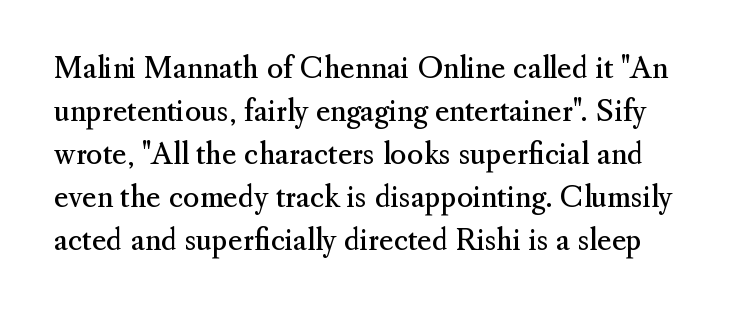
Each letter's strokes conclude with small projecting serifs. You could call the tracking neutral — neither tight nor loose. No word sits above an underline. Whoever set this chose a conventional vertical rhythm. This reads as an unemphasized weight, regular at the heaviest.
